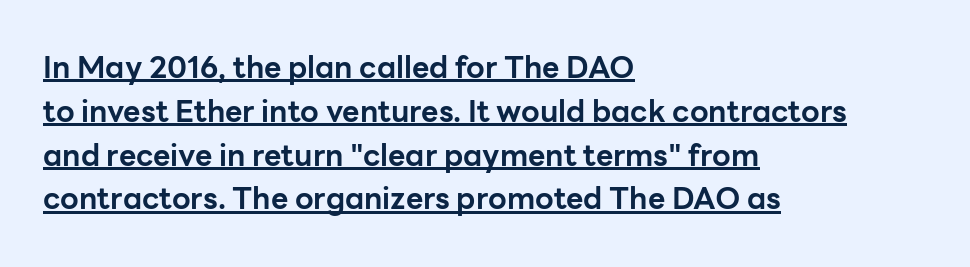
The image shows 30 px bold sans-serif type, upright; set left-aligned, normal line spacing (1.46x), normal letter spacing, underlined; low stroke contrast and a medium x-height.
